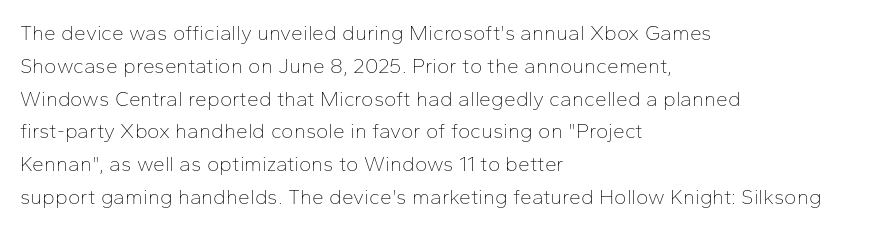
{"italic": "no", "bold": "no", "underline": "no", "align": "left", "line_spacing": "normal", "line_spacing_ratio": 1.56, "letter_spacing": "normal", "letter_spacing_em": 0.0, "glyph_px": 21}
